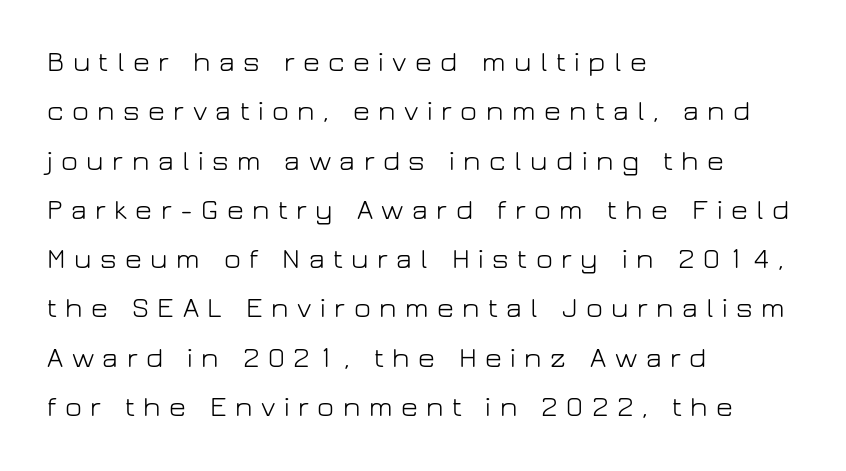
{"serif": "no", "italic": "no", "bold": "no", "weight": "light", "width": "normal", "stroke_contrast": "low", "x_height": "medium", "monospaced": "no", "underline": "no", "align": "left", "line_spacing": "normal", "line_spacing_ratio": 1.7, "letter_spacing": "wide", "letter_spacing_em": 0.29, "glyph_px": 29}
